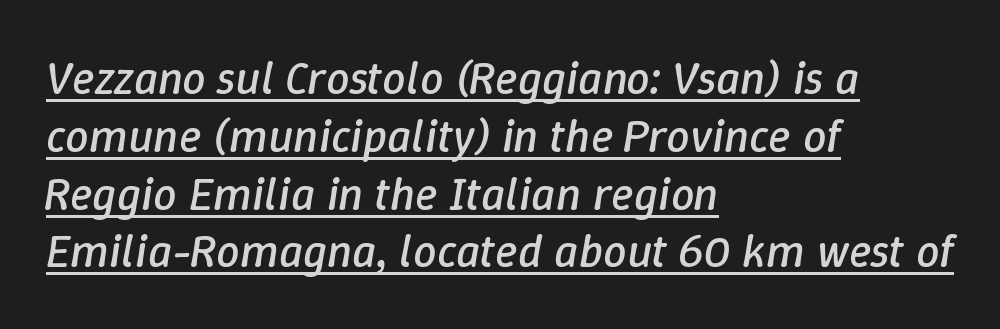
The image shows 47 px regular-weight type, italic (leaning right); set left-aligned, line spacing 1.23x, normal letter spacing, underlined; low stroke contrast and a medium x-height.
